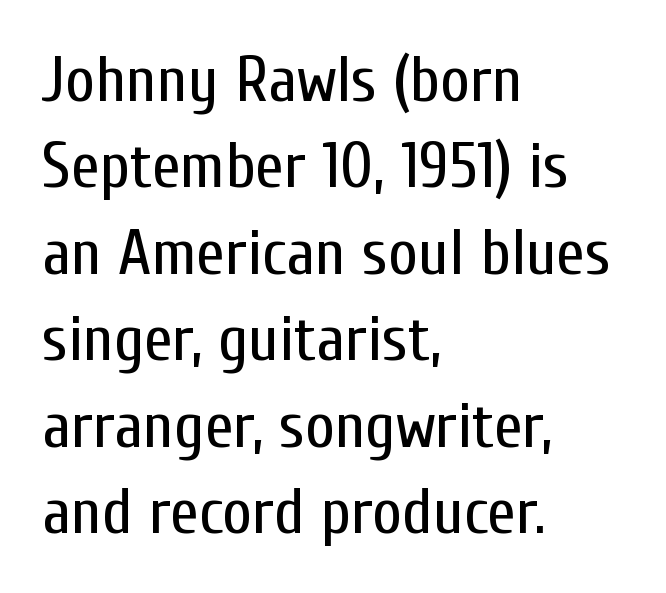
How are the letters spaced? Ordinarily, with no added tracking. In CSS terms this would be text-align: left. The typography opts for an upright posture over an oblique one. Vertical stems look standard width or narrower in stroke. The gap between lines stays unmarked. The face used here is a sans, in the tradition of grotesques and geometrics.
